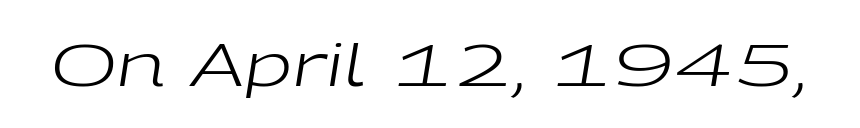
Looking at the ascenders, they clearly lean. Words appear dense and cohesive because spacing is normal. These lines are rendered in a variable-pitch font. The space directly below the letters is spotless.
